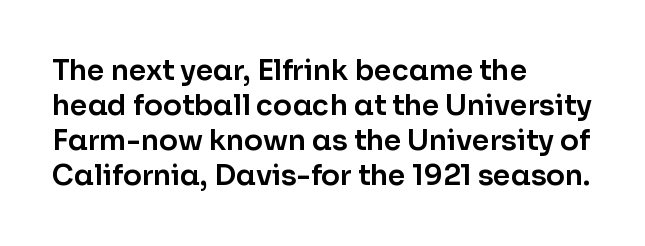
The image shows 28 px sans-serif type, upright; set left-aligned, normal line spacing (1.25x), normal letter spacing, not underlined; low stroke contrast and a medium x-height.
